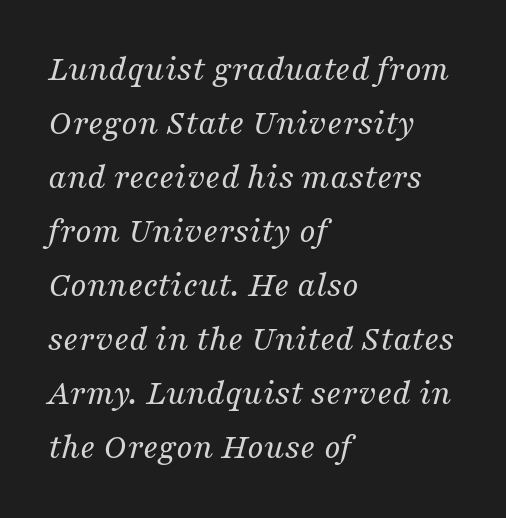
{"serif": "yes", "italic": "yes", "lean": "right", "slant_degrees": 16, "bold": "no", "weight": "regular", "width": "normal", "stroke_contrast": "medium", "x_height": "medium", "monospaced": "no", "underline": "no", "align": "left", "line_spacing": "normal", "line_spacing_ratio": 1.5, "letter_spacing": "normal", "letter_spacing_em": 0.0, "glyph_px": 36}
